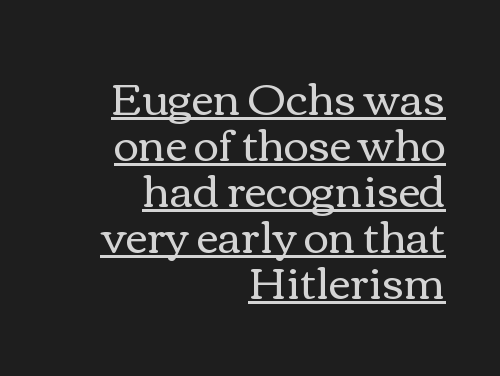
The image shows 43 px regular-weight, wide type, upright; set right-aligned, tight line spacing (1.07x), normal letter spacing, underlined; medium stroke contrast and a medium x-height.
